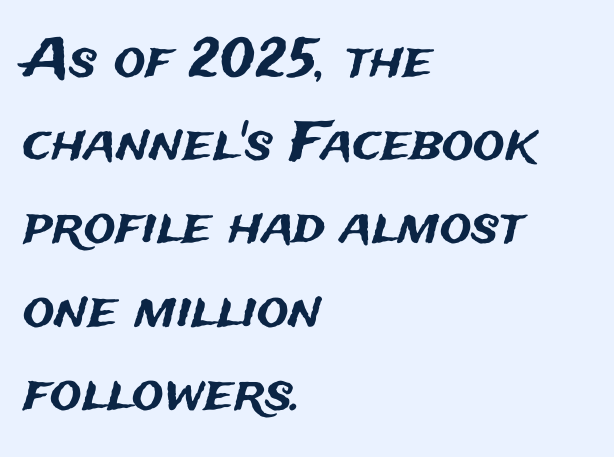
Q: Is the text italic (slanted)? A: Yes.
Q: Is the typeface a serif or a sans-serif typeface? A: Sans-serif.
Q: Is the text underlined? A: No.
Q: How is the paragraph aligned? A: Left-aligned.
Q: Is the spacing between letters normal or unusually wide? A: Normal.
Q: Is the spacing between lines tight, normal or loose? A: Normal.
Q: Width (condensed, normal, or wide)? A: Normal.
Q: Stroke contrast? A: Medium.
Q: x-height? A: Medium.
Q: Monospaced? A: No.
